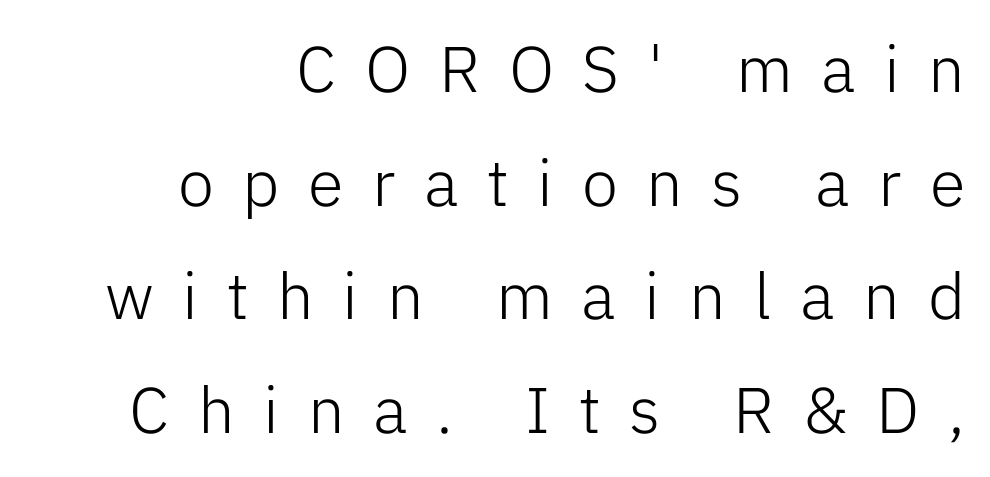
The font's upright variant was chosen for this text. The zone under the glyphs is completely vacant. You could not count columns in this text — the font is proportionally spaced. The designer went with a sans here, leaving each stem footless. A flush-right, rag-left setting is used for this passage.
